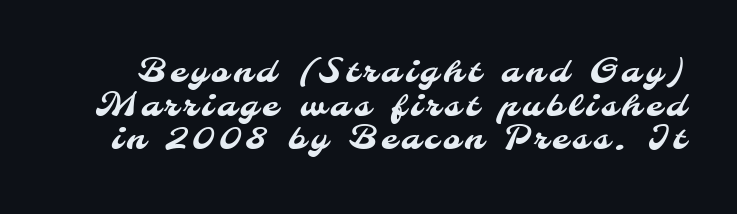
{"serif": "no", "width": "normal", "stroke_contrast": "medium", "x_height": "small", "monospaced": "no", "underline": "no", "line_spacing": "tight", "line_spacing_ratio": 1.02, "glyph_px": 33}
